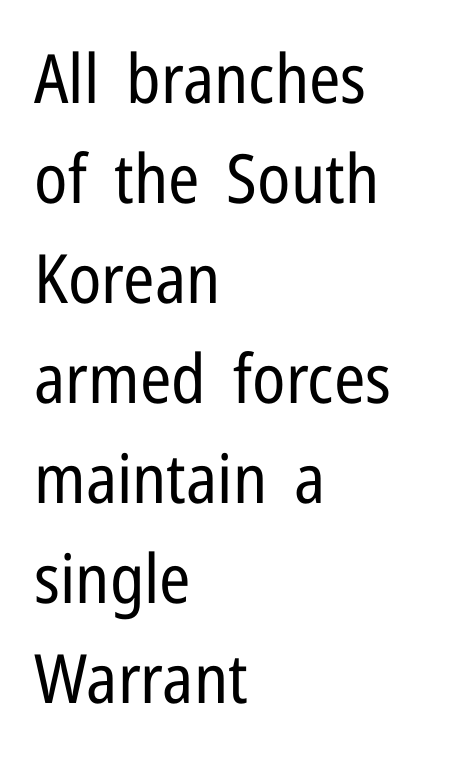
Q: Is the text bold? A: No.
Q: Is the text italic (slanted)? A: No, it is upright.
Q: Is the typeface a serif or a sans-serif typeface? A: Sans-serif.
Q: Is the text underlined? A: No.
Q: How is the paragraph aligned? A: Left-aligned.
Q: Is the spacing between letters normal or unusually wide? A: Normal.
Q: Is the spacing between lines tight, normal or loose? A: Normal.
Q: Width (condensed, normal, or wide)? A: Condensed.
Q: Stroke contrast? A: Low.
Q: x-height? A: Medium.
Q: Monospaced? A: No.
